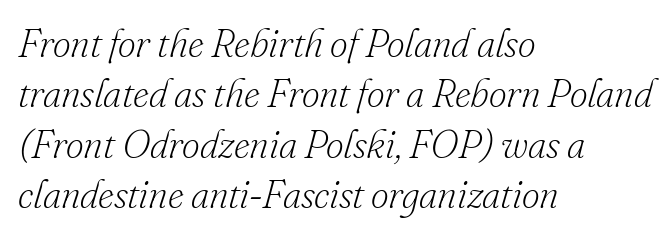
The gaps between neighbouring characters are ordinary and unremarkable. Rows of type keep a routine distance in the vertical direction. Observe the serifs anchoring each vertical stroke in this sample. Plain, unruled lines of type. An italicized treatment has been applied to the whole sample.
